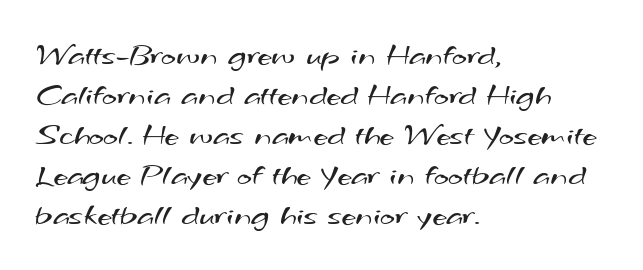
{"serif": "no", "bold": "no", "weight": "regular", "width": "wide", "stroke_contrast": "medium", "x_height": "small", "monospaced": "no", "underline": "no", "align": "left", "line_spacing": "normal", "line_spacing_ratio": 1.25, "letter_spacing": "normal", "letter_spacing_em": 0.0, "glyph_px": 32}
